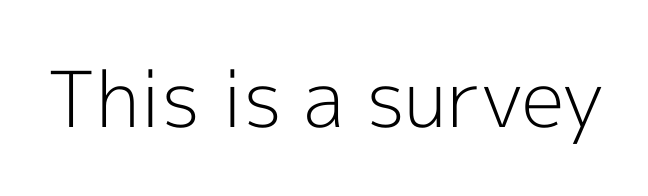
{"serif": "no", "italic": "no", "bold": "no", "weight": "light", "width": "normal", "x_height": "medium", "monospaced": "no", "underline": "no", "letter_spacing": "normal", "letter_spacing_em": 0.0, "glyph_px": 77}
